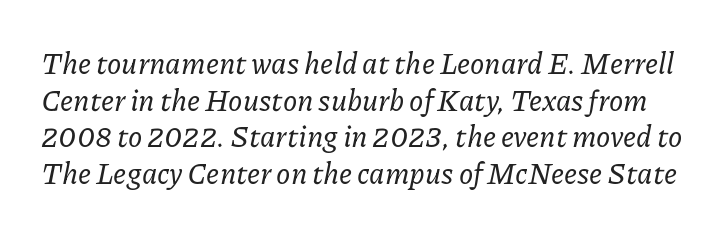
{"serif": "yes", "italic": "yes", "lean": "right", "slant_degrees": 11, "width": "normal", "stroke_contrast": "low", "x_height": "medium", "monospaced": "no", "underline": "no", "line_spacing": "normal", "line_spacing_ratio": 1.26, "letter_spacing": "normal", "letter_spacing_em": 0.0, "glyph_px": 29}
